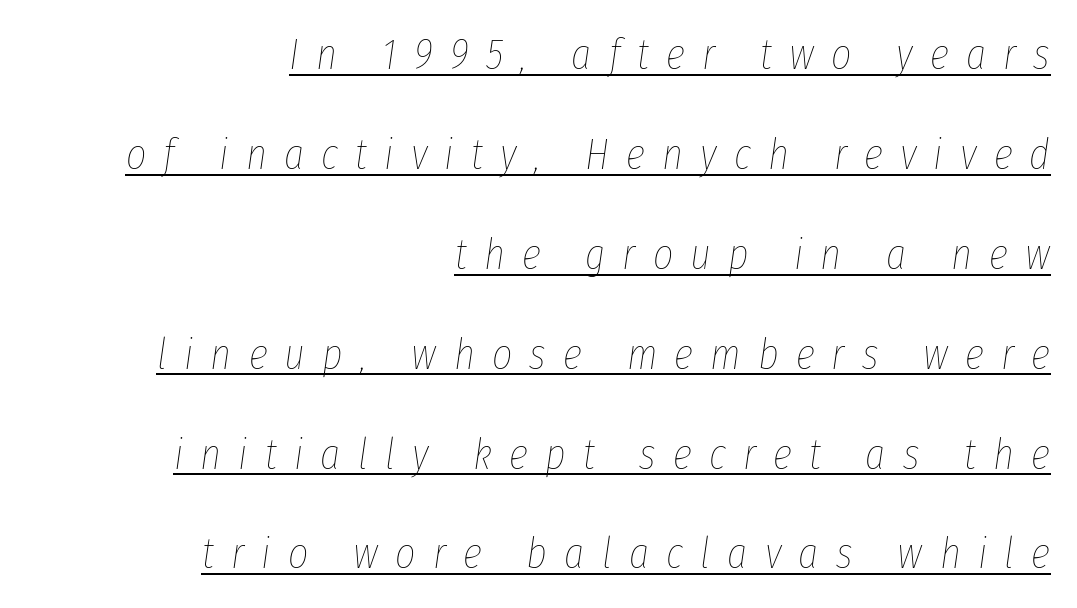
Q: Is the text bold? A: No.
Q: Is the text italic (slanted)? A: Yes, it leans right by about 8 degrees.
Q: Is the text underlined? A: Yes.
Q: How is the paragraph aligned? A: Right-aligned.
Q: Is the spacing between letters normal or unusually wide? A: Unusually wide.
Q: Is the spacing between lines tight, normal or loose? A: Loose.
Q: Width (condensed, normal, or wide)? A: Condensed.
Q: Stroke contrast? A: Low.
Q: x-height? A: Medium.
Q: Monospaced? A: No.
